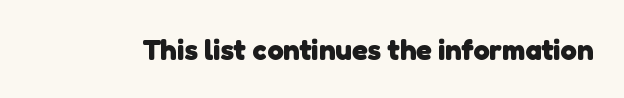
{"serif": "no", "bold": "yes", "weight": "heavy", "width": "normal", "stroke_contrast": "low", "x_height": "medium", "monospaced": "no", "underline": "no", "letter_spacing": "normal", "letter_spacing_em": 0.0, "glyph_px": 29}
